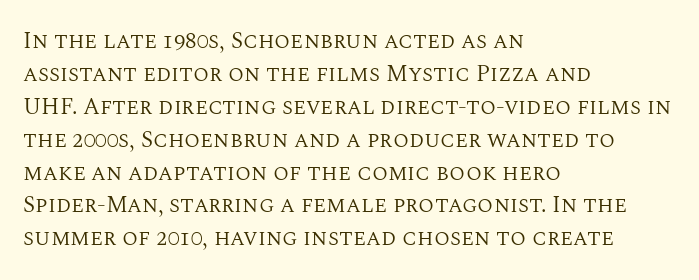
{"italic": "no", "bold": "no", "underline": "no", "align": "left", "line_spacing": "normal", "line_spacing_ratio": 1.43, "letter_spacing": "normal", "letter_spacing_em": 0.0, "glyph_px": 23}
